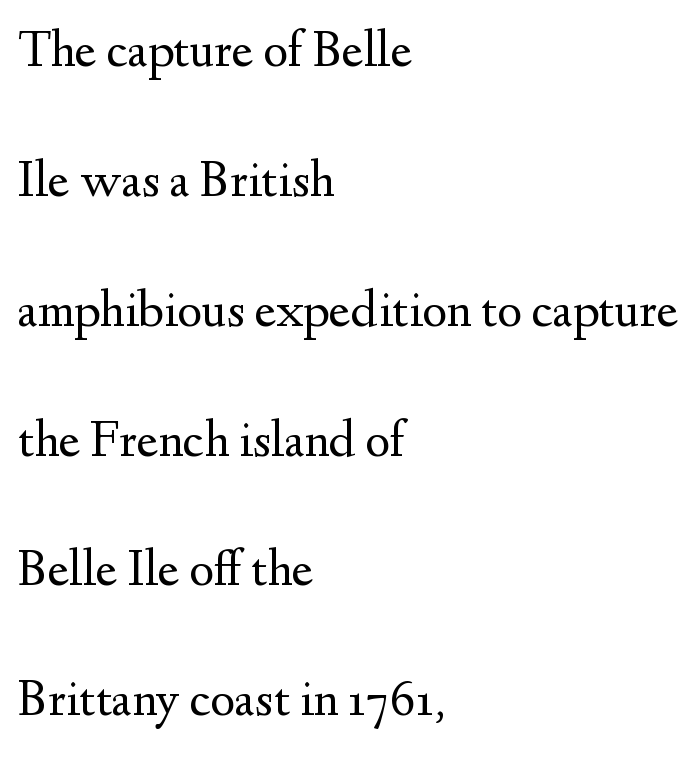
{"serif": "yes", "italic": "no", "bold": "no", "weight": "regular", "width": "normal", "stroke_contrast": "medium", "x_height": "small", "monospaced": "no", "underline": "no", "align": "left", "line_spacing": "loose", "line_spacing_ratio": 2.45, "letter_spacing": "normal", "letter_spacing_em": 0.0, "glyph_px": 53}
